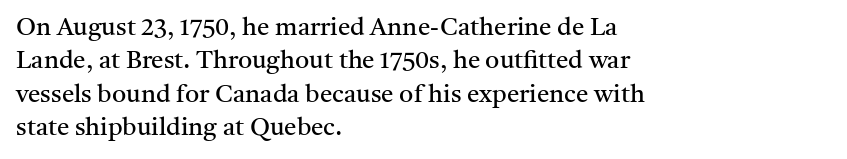
The image shows 25 px text type, upright; set left-aligned, normal line spacing (1.34x), normal letter spacing, not underlined.
